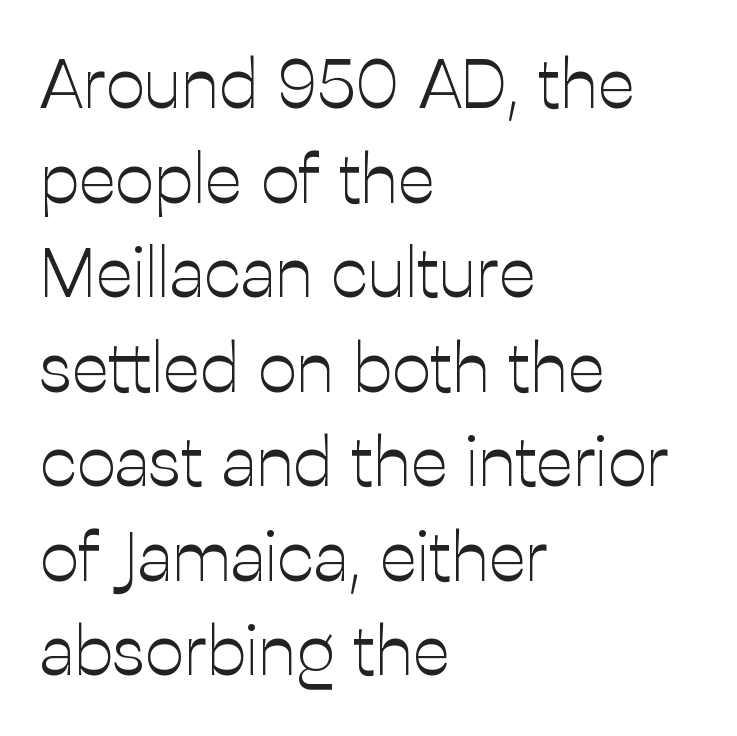
{"serif": "no", "italic": "no", "bold": "no", "weight": "light", "width": "normal", "stroke_contrast": "low", "x_height": "medium", "monospaced": "no", "underline": "no", "align": "left", "line_spacing": "normal", "line_spacing_ratio": 1.37, "letter_spacing": "normal", "letter_spacing_em": 0.0, "glyph_px": 69}
